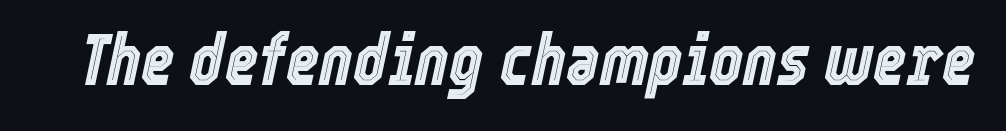
Q: Is the text italic (slanted)? A: Yes, it leans right by about 12 degrees.
Q: Is the text underlined? A: No.
Q: Is the spacing between letters normal or unusually wide? A: Normal.
Q: Width (condensed, normal, or wide)? A: Condensed.
Q: x-height? A: Medium.
Q: Monospaced? A: No.
